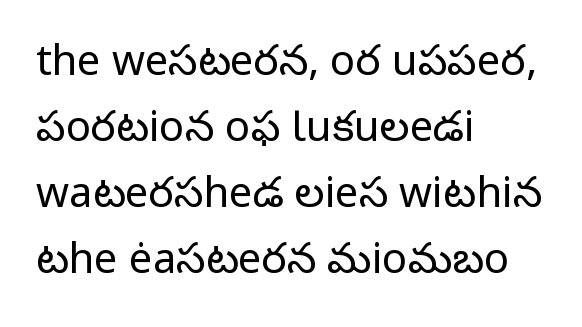
Q: Is the text bold? A: No.
Q: Is the text italic (slanted)? A: No, it is upright.
Q: Is the typeface a serif or a sans-serif typeface? A: Sans-serif.
Q: Is the text underlined? A: No.
Q: How is the paragraph aligned? A: Left-aligned.
Q: Is the spacing between letters normal or unusually wide? A: Normal.
Q: Is the spacing between lines tight, normal or loose? A: Normal.
Q: Width (condensed, normal, or wide)? A: Normal.
Q: Stroke contrast? A: Low.
Q: x-height? A: Medium.
Q: Monospaced? A: No.
